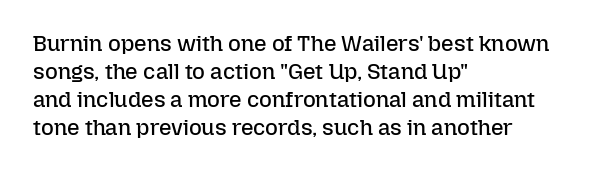
The image shows 22 px text type, upright; set left-aligned, normal line spacing (1.28x), normal letter spacing, not underlined.
